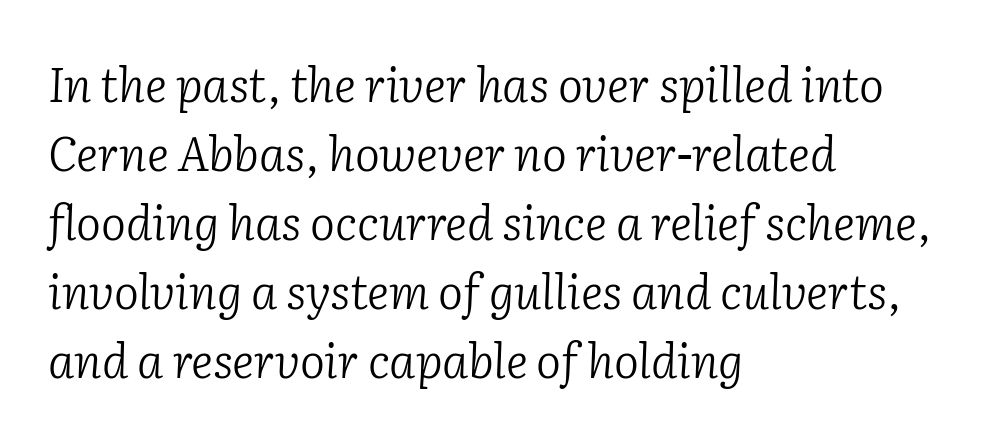
The image shows 47 px light serif type, italic (leaning right); set left-aligned, normal line spacing (1.47x), normal letter spacing, not underlined; low stroke contrast and a medium x-height.
